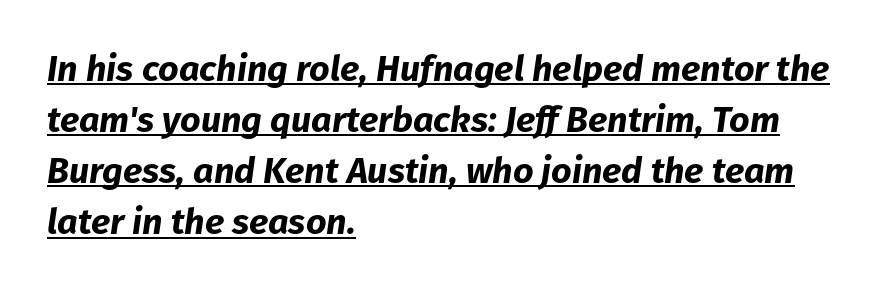
An italicized treatment has been applied to the whole sample. The gaps between neighbouring characters are ordinary and unremarkable. Rows of type keep a routine distance in the vertical direction. Thick stems and heavy bowls — unmistakably bold.
